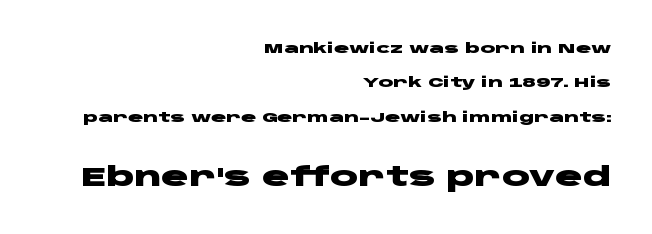
Underlining? Definitely not there. This rendering uses right alignment, leaving the left contour irregular. Posture: vertical. Students, observe: this is what heavily led, spacious text looks like. Students, this is bold: see how much ink each stroke carries. Size hierarchy here favors the trailing block over the leading one.
